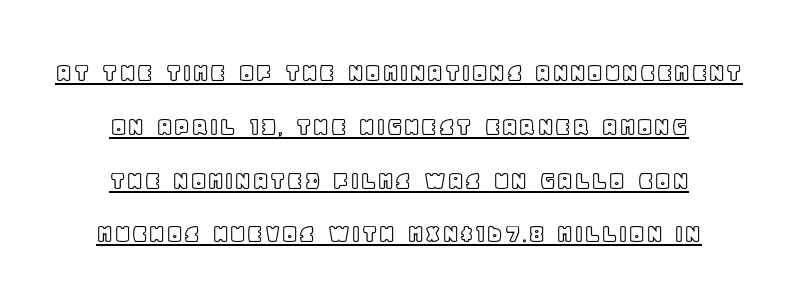
The image shows 28 px text type, upright; set centered, loose line spacing (1.92x), normal letter spacing, underlined; a large x-height.
